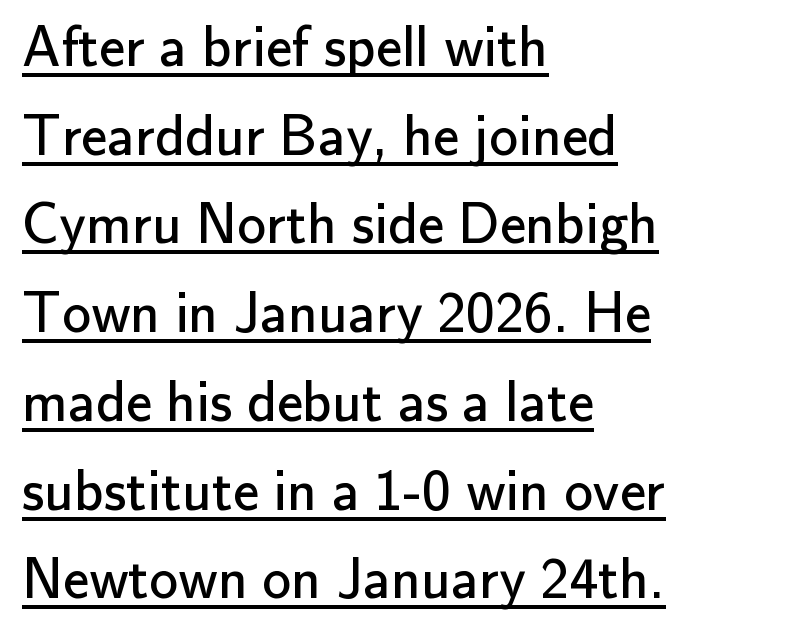
{"serif": "no", "italic": "no", "bold": "no", "weight": "regular", "width": "normal", "stroke_contrast": "low", "x_height": "small", "monospaced": "no", "underline": "yes", "align": "left", "line_spacing": "normal", "line_spacing_ratio": 1.53, "letter_spacing": "normal", "letter_spacing_em": 0.0, "glyph_px": 58}
